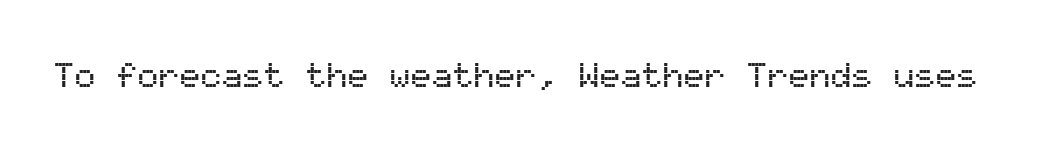
Q: Is the text italic (slanted)? A: No, it is upright.
Q: Is the typeface a serif or a sans-serif typeface? A: Sans-serif.
Q: Is the text underlined? A: No.
Q: Is the spacing between letters normal or unusually wide? A: Normal.
Q: Width (condensed, normal, or wide)? A: Normal.
Q: Stroke contrast? A: Medium.
Q: x-height? A: Medium.
Q: Monospaced? A: Yes.
